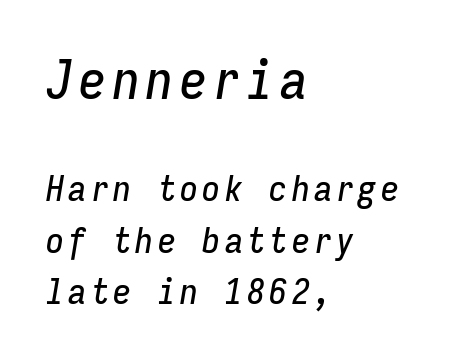
{"italic": "yes", "lean": "right", "slant_degrees": 9, "width": "condensed", "stroke_contrast": "low", "x_height": "medium", "monospaced": "yes", "underline": "no", "align": "left", "line_spacing": "normal", "line_spacing_ratio": 1.43, "larger_block": "first", "size_ratio": 1.5, "glyph_px": 54}
